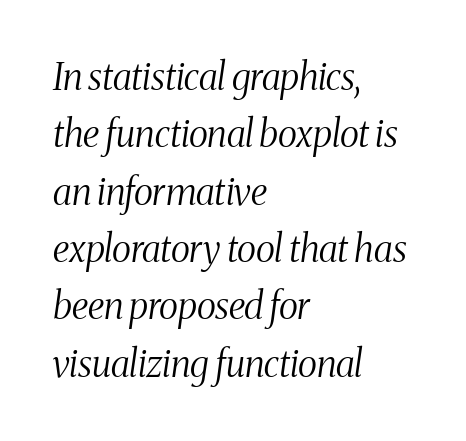
Q: Is the text bold? A: No.
Q: Is the text italic (slanted)? A: Yes, it leans right by about 8 degrees.
Q: Is the typeface a serif or a sans-serif typeface? A: Serif.
Q: Is the text underlined? A: No.
Q: How is the paragraph aligned? A: Left-aligned.
Q: Is the spacing between letters normal or unusually wide? A: Normal.
Q: Is the spacing between lines tight, normal or loose? A: Normal.
Q: Width (condensed, normal, or wide)? A: Condensed.
Q: Stroke contrast? A: Medium.
Q: x-height? A: Medium.
Q: Monospaced? A: No.
